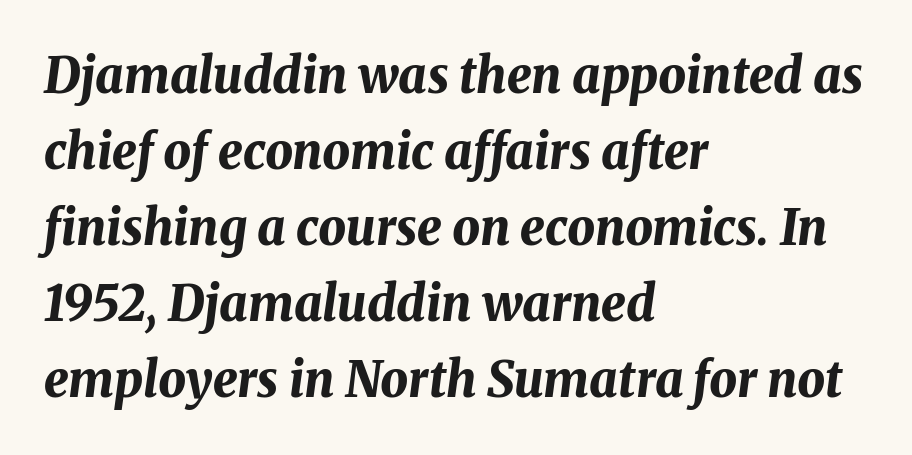
Q: Is the text bold? A: Yes.
Q: Is the text italic (slanted)? A: Yes, it leans right by about 8 degrees.
Q: Is the text underlined? A: No.
Q: How is the paragraph aligned? A: Left-aligned.
Q: Is the spacing between letters normal or unusually wide? A: Normal.
Q: Is the spacing between lines tight, normal or loose? A: Normal.
Q: Width (condensed, normal, or wide)? A: Normal.
Q: Stroke contrast? A: Medium.
Q: x-height? A: Medium.
Q: Monospaced? A: No.
